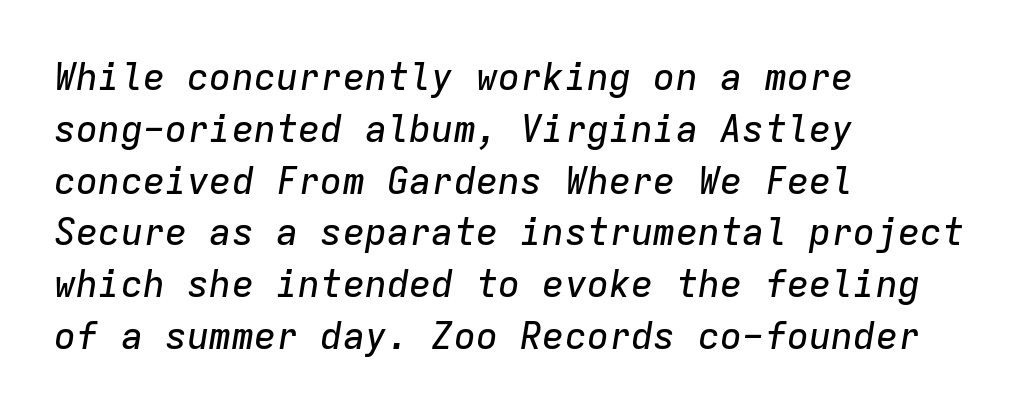
The image shows 37 px text type, italic (leaning right), monospaced; set left-aligned, normal line spacing (1.4x), normal letter spacing, not underlined; low stroke contrast and a medium x-height.
